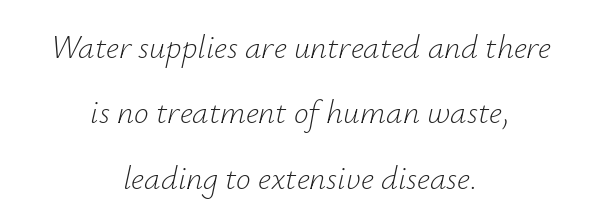
The image shows 33 px light type, italic (leaning right); set centered, loose line spacing (1.98x), normal letter spacing, not underlined; low stroke contrast and a small x-height.
